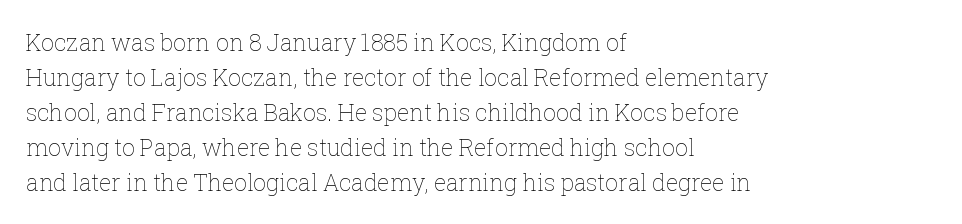
Weight: not bold — regular or lighter. The typesetter chose a ragged-right arrangement here. Each new line begins a customary step beneath the previous one. You could call the tracking neutral — neither tight nor loose. Only glyphs here, with clear space below each row. You can tell it's not italic because the verticals are truly vertical.
